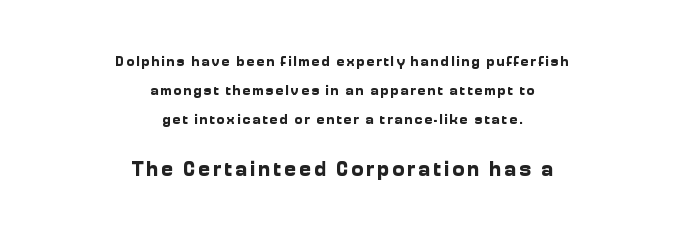
The letters are bold, with thick, heavy strokes. Words float on clear page, feet unadorned. The rag falls on both sides of this text block equally. Tall strokes in this sample are plumb rather than angled. The line-height multiplier appears high, well above default. The more generous point size was reserved for the lower chunk.
